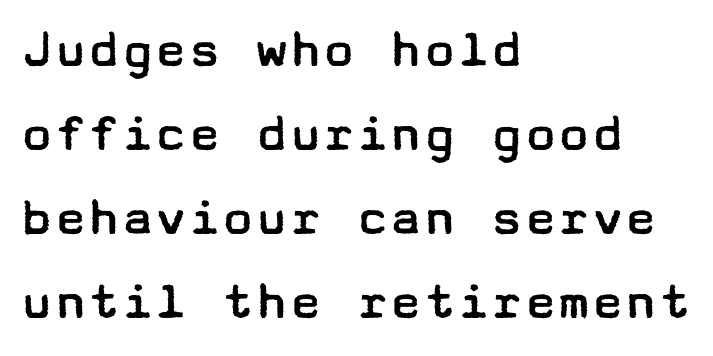
{"serif": "no", "italic": "no", "bold": "no", "weight": "regular", "width": "wide", "stroke_contrast": "low", "x_height": "medium", "underline": "no", "align": "left", "line_spacing": "normal", "line_spacing_ratio": 1.5, "letter_spacing": "normal", "letter_spacing_em": 0.0, "glyph_px": 56}
